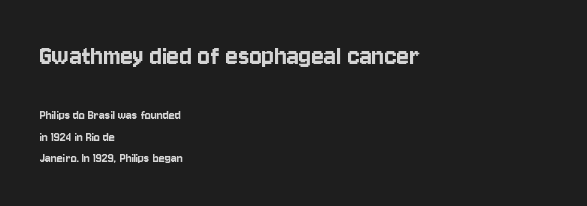
{"serif": "no", "italic": "no", "width": "condensed", "stroke_contrast": "low", "x_height": "large", "monospaced": "no", "underline": "no", "align": "left", "line_spacing": "normal", "line_spacing_ratio": 1.52, "letter_spacing": "normal", "letter_spacing_em": 0.0, "larger_block": "first", "size_ratio": 2.07, "glyph_px": 29}
